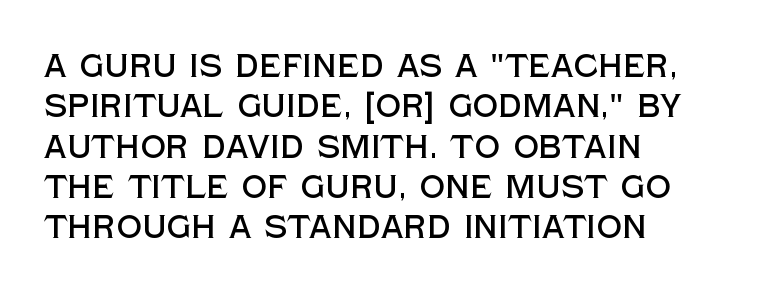
The image shows 32 px sans-serif type, upright; set left-aligned, normal line spacing (1.26x), normal letter spacing, not underlined; a large x-height.
